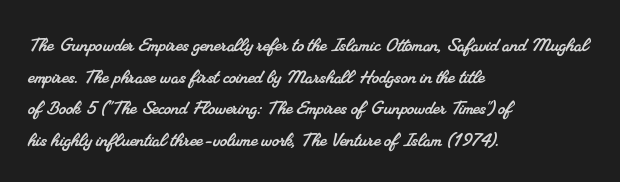
{"underline": "no", "align": "left", "line_spacing": "normal", "line_spacing_ratio": 1.38, "letter_spacing": "normal", "letter_spacing_em": 0.0, "glyph_px": 23}
